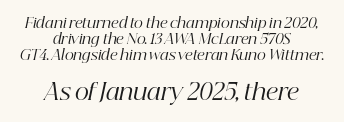
The baseline area is clear. Tall strokes in this sample are angled rather than plumb. The block sitting lower on the canvas is the one with enlarged characters. Does extra space separate the letters? No, they use regular spacing. The compositor balanced each line on the midline. Weight: regular or lighter.
